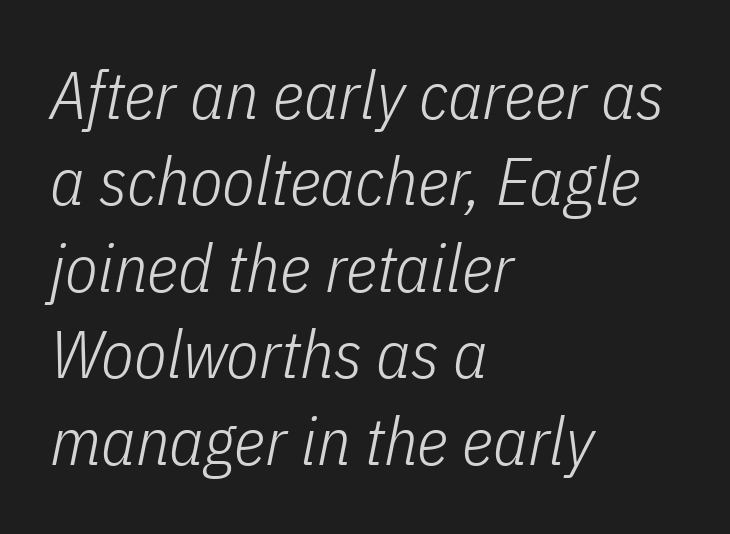
Has an underline been added? It has not. Tall strokes in this sample are angled rather than plumb. Is this a fixed-width face? No — the glyphs have proportional, varying widths. Leading: standard. Compared with a centered layout, this one pins lines to the left instead. The line texture is even and compact thanks to regular tracking.
